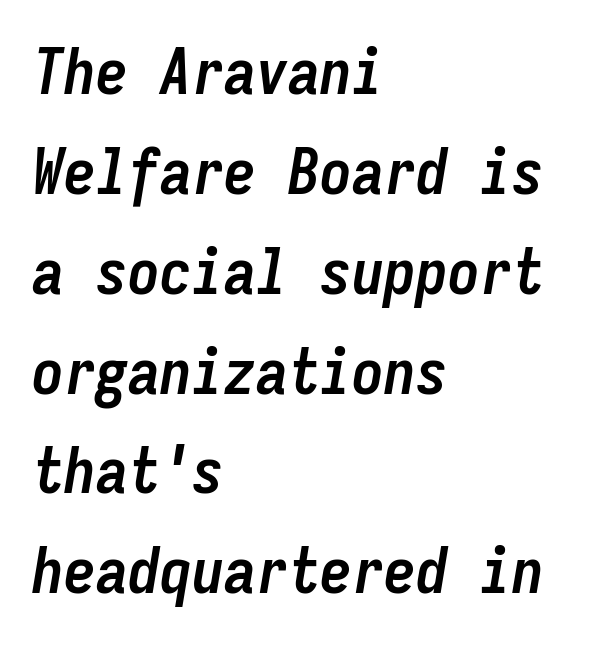
Q: Is the text bold? A: Yes.
Q: Is the text italic (slanted)? A: Yes, it leans right by about 9 degrees.
Q: Is the text underlined? A: No.
Q: How is the paragraph aligned? A: Left-aligned.
Q: Is the spacing between letters normal or unusually wide? A: Normal.
Q: Is the spacing between lines tight, normal or loose? A: Normal.
Q: Width (condensed, normal, or wide)? A: Condensed.
Q: Stroke contrast? A: Low.
Q: x-height? A: Medium.
Q: Monospaced? A: Yes.
